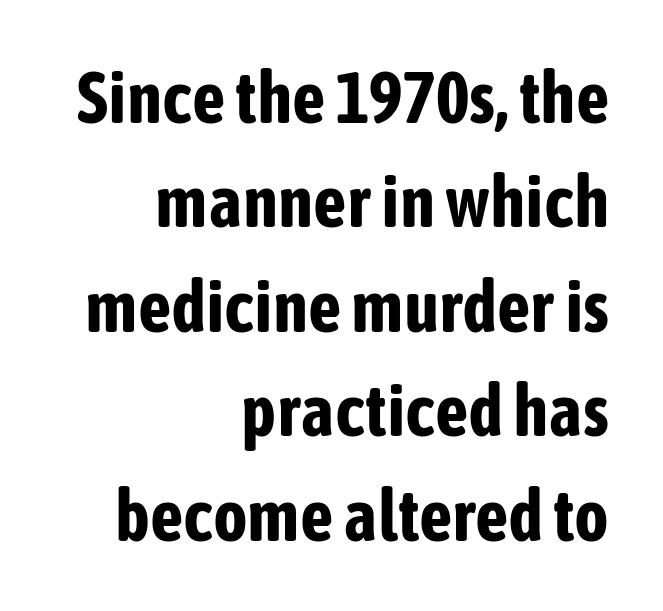
The image shows 73 px bold, condensed sans-serif type, upright; set right-aligned, normal line spacing (1.43x), normal letter spacing, not underlined; low stroke contrast and a medium x-height.
